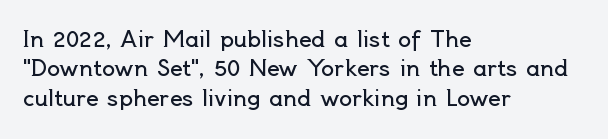
{"italic": "no", "bold": "no", "underline": "no", "align": "left", "line_spacing": "normal", "line_spacing_ratio": 1.34, "letter_spacing": "normal", "letter_spacing_em": 0.0, "glyph_px": 22}
